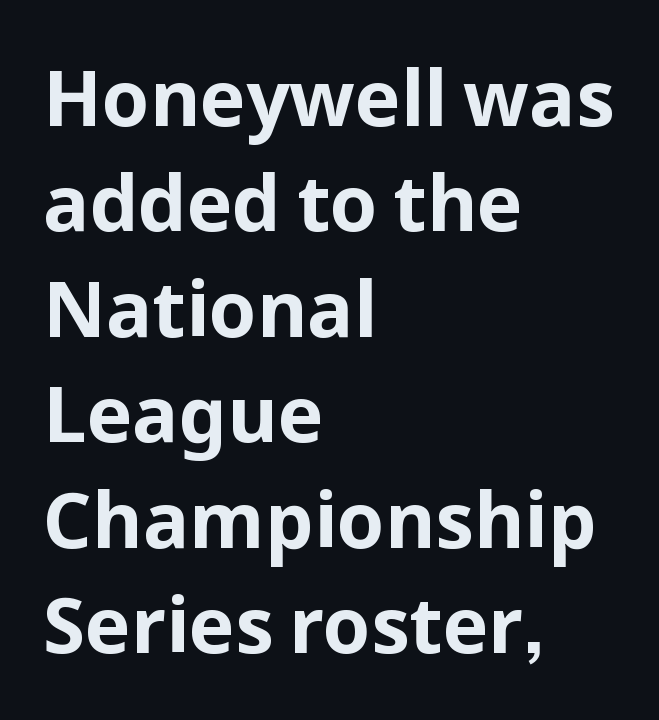
The image shows 77 px bold sans-serif type, upright; set left-aligned, normal line spacing (1.37x), normal letter spacing, not underlined; low stroke contrast and a medium x-height.
